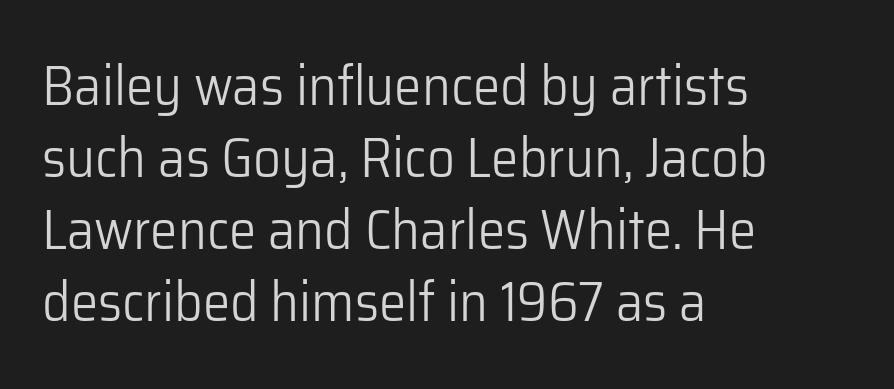
The image shows 55 px light sans-serif type, upright; set left-aligned, normal line spacing (1.31x), normal letter spacing, not underlined; low stroke contrast and a medium x-height.
